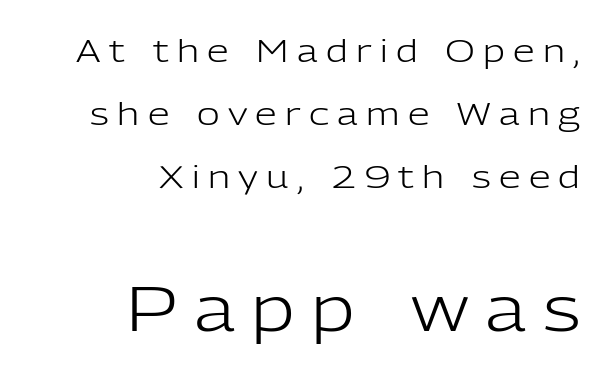
The image shows 62 px light sans-serif type, upright; set right-aligned, loose line spacing (2.04x), unusually wide letter spacing (+0.27 em), not underlined; the second (bottom) block is 2.0x larger; low stroke contrast and a medium x-height.
